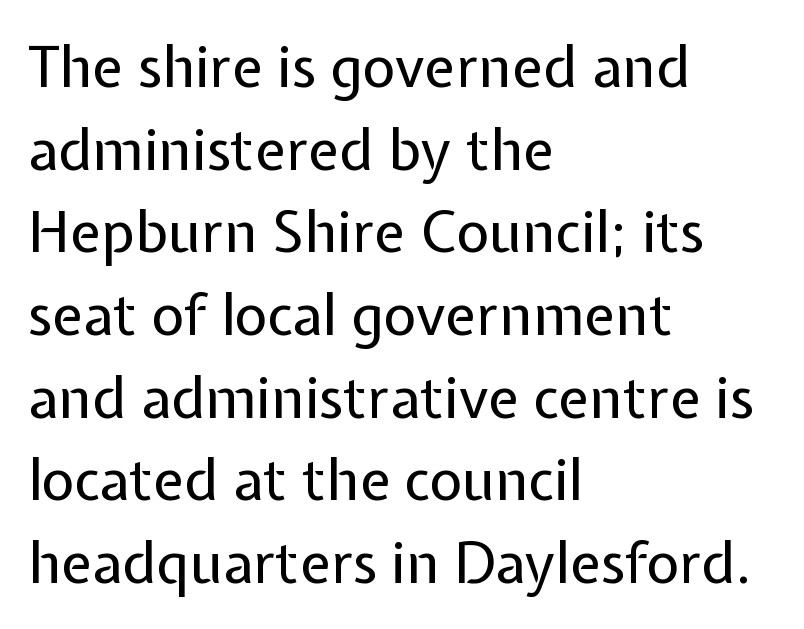
{"serif": "no", "italic": "no", "bold": "no", "weight": "regular", "width": "normal", "stroke_contrast": "low", "x_height": "medium", "monospaced": "no", "underline": "no", "align": "left", "line_spacing": "normal", "line_spacing_ratio": 1.45, "letter_spacing": "normal", "letter_spacing_em": 0.0, "glyph_px": 57}
